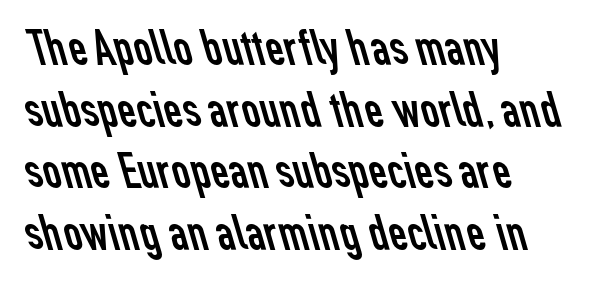
The image shows 51 px regular-weight sans-serif type; set left-aligned, line spacing 1.21x, normal letter spacing, not underlined; low stroke contrast and a medium x-height.
